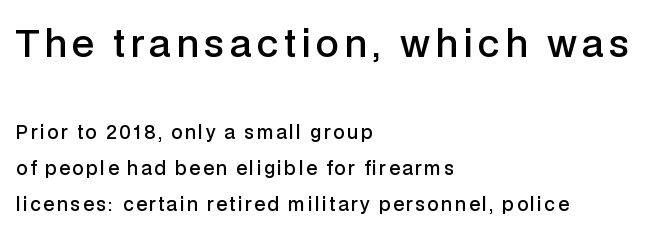
In terms of posture, this sample is upright. Compared with typical paragraphs, the rows here are farther apart. Type size steps down from the first block to the second. Observe the absence of serifs on each vertical stroke in this sample.
